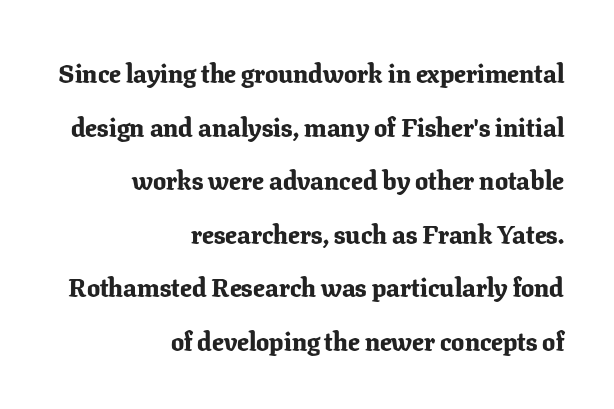
{"italic": "no", "bold": "yes", "underline": "no", "align": "right", "line_spacing": "loose", "line_spacing_ratio": 2.06, "letter_spacing": "normal", "letter_spacing_em": 0.0, "glyph_px": 26}
